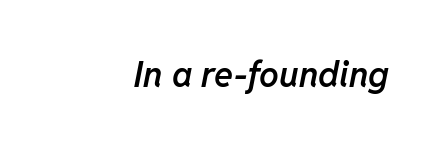
Q: Is the text bold? A: Semi-bold.
Q: Is the text italic (slanted)? A: Yes, it leans right by about 11 degrees.
Q: Is the text underlined? A: No.
Q: Is the spacing between letters normal or unusually wide? A: Normal.
Q: Width (condensed, normal, or wide)? A: Normal.
Q: Stroke contrast? A: Low.
Q: x-height? A: Medium.
Q: Monospaced? A: No.
